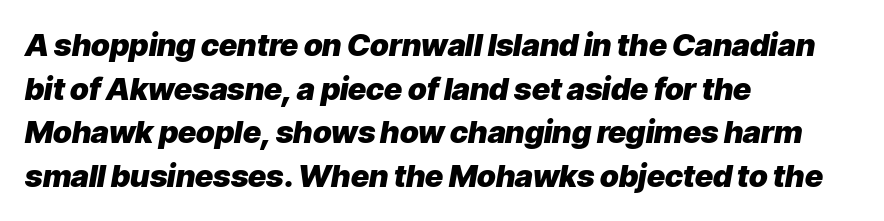
{"italic": "yes", "lean": "right", "slant_degrees": 9, "bold": "yes", "weight": "heavy", "width": "normal", "stroke_contrast": "low", "x_height": "medium", "monospaced": "no", "underline": "no", "align": "left", "line_spacing": "normal", "line_spacing_ratio": 1.41, "letter_spacing": "normal", "letter_spacing_em": 0.0, "glyph_px": 31}
